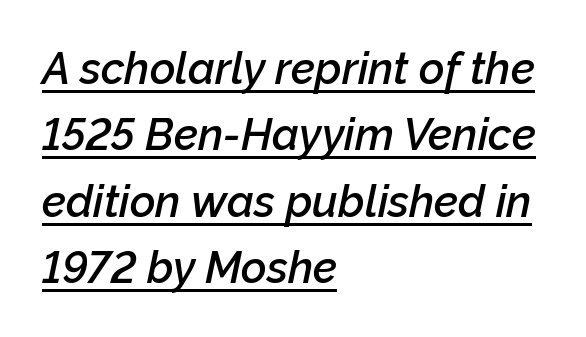
The image shows 44 px semibold type, italic (leaning right); set left-aligned, normal line spacing (1.51x), normal letter spacing, underlined; low stroke contrast and a medium x-height.
